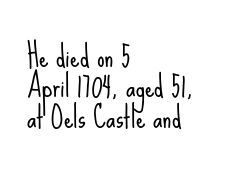
{"serif": "no", "italic": "no", "bold": "no", "weight": "light", "width": "condensed", "stroke_contrast": "low", "x_height": "small", "monospaced": "no", "underline": "no", "align": "left", "line_spacing": "tight", "line_spacing_ratio": 1.01, "letter_spacing": "normal", "letter_spacing_em": 0.0, "glyph_px": 30}
